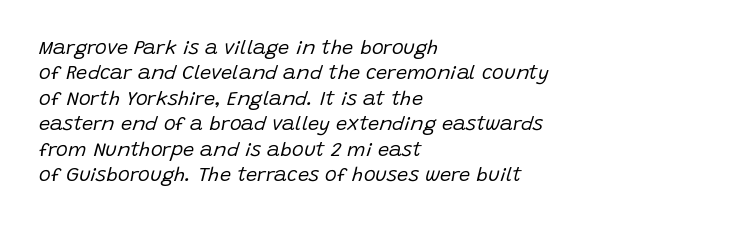
Q: Is the text bold? A: No.
Q: Is the text italic (slanted)? A: Yes, it leans right by about 15 degrees.
Q: Is the text underlined? A: No.
Q: How is the paragraph aligned? A: Left-aligned.
Q: Is the spacing between letters normal or unusually wide? A: Normal.
Q: Is the spacing between lines tight, normal or loose? A: Normal.
